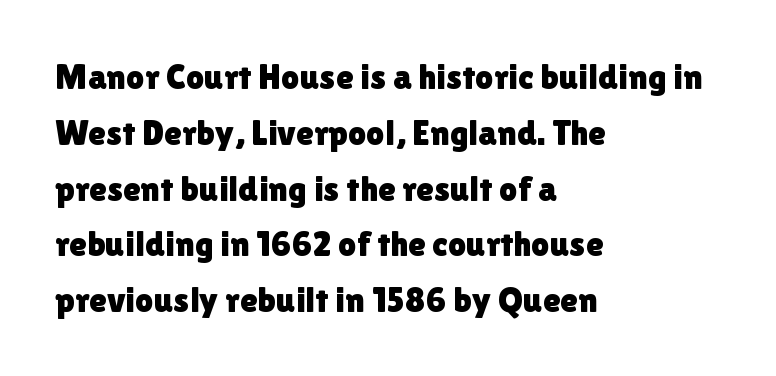
The image shows 36 px sans-serif type, upright; set left-aligned, normal line spacing (1.55x), normal letter spacing, not underlined; a medium x-height.
